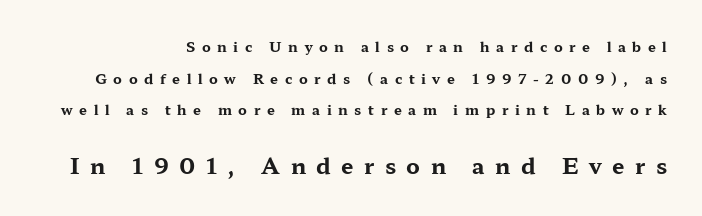
Q: Is the text bold? A: Yes.
Q: Is the text italic (slanted)? A: No, it is upright.
Q: Is the text underlined? A: No.
Q: Is the spacing between letters normal or unusually wide? A: Unusually wide.
Q: Is the spacing between lines tight, normal or loose? A: Loose.
Q: Which block of text is set in a larger size, the first (top) or the second (bottom)? A: The second (bottom) one.
